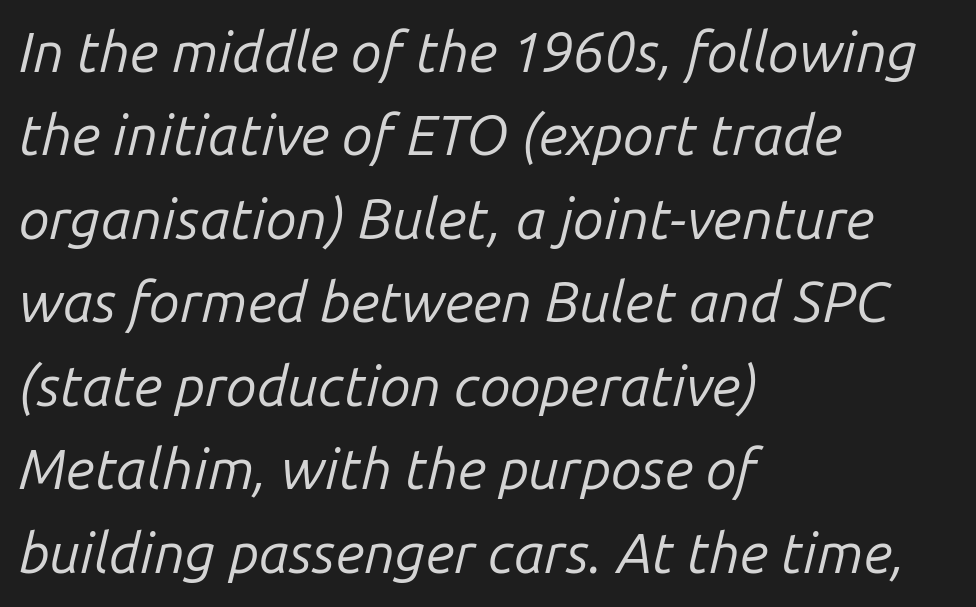
This sample uses an oblique cut, with every glyph tilted off the vertical. These lines sit exactly where default settings would place them. Heft: none added — not bold. In CSS terms this would be text-align: left.
